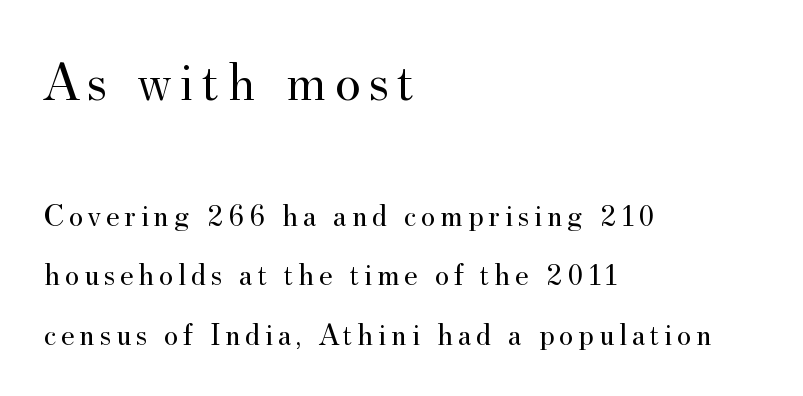
Q: Is the text bold? A: No.
Q: Is the text italic (slanted)? A: No, it is upright.
Q: Is the typeface a serif or a sans-serif typeface? A: Serif.
Q: Is the text underlined? A: No.
Q: How is the paragraph aligned? A: Left-aligned.
Q: Is the spacing between lines tight, normal or loose? A: Loose.
Q: Which block of text is set in a larger size, the first (top) or the second (bottom)? A: The first (top) one.
Q: Width (condensed, normal, or wide)? A: Normal.
Q: Stroke contrast? A: Medium.
Q: x-height? A: Small.
Q: Monospaced? A: No.
